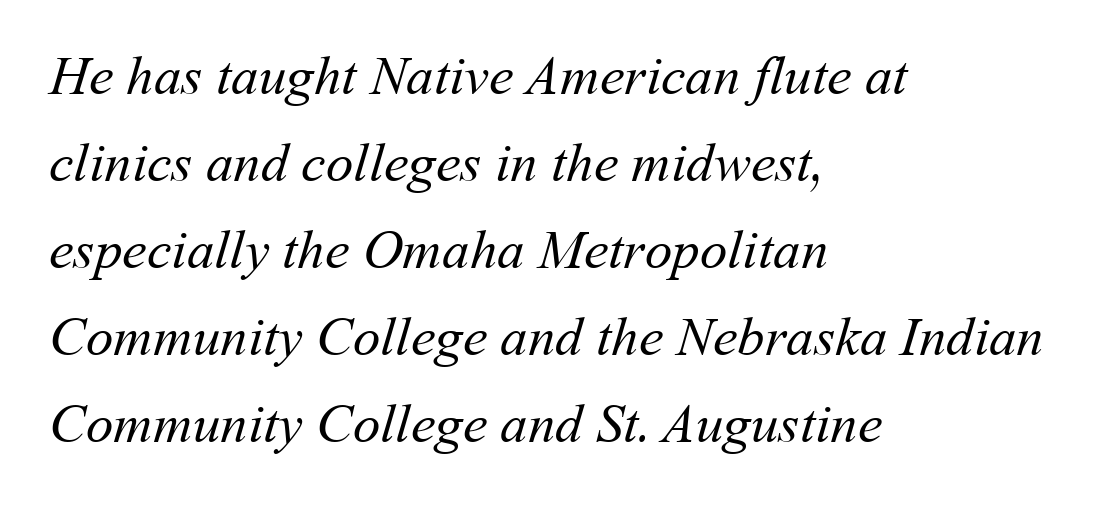
{"bold": "no", "weight": "regular", "width": "normal", "stroke_contrast": "medium", "x_height": "medium", "monospaced": "no", "underline": "no", "align": "left", "line_spacing": "normal", "line_spacing_ratio": 1.58, "letter_spacing": "normal", "letter_spacing_em": 0.0, "glyph_px": 55}
